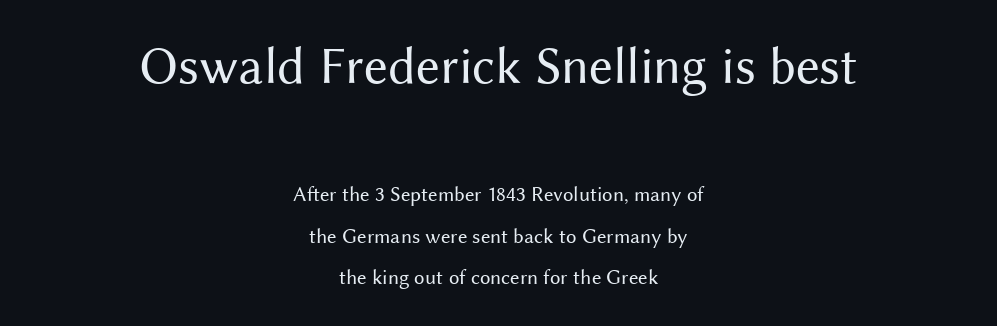
Size hierarchy here favors the leading block over the trailing one. Nope, no serifs anywhere on these letters. This sample trades compactness for vertical openness between lines. The typesetter chose a symmetrical, centered arrangement here. No word sits above an underline. Spacing between characters is what you'd get straight out of the box.
